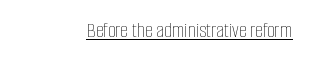
{"italic": "no", "bold": "no", "underline": "yes", "align": "right", "letter_spacing": "normal", "letter_spacing_em": 0.0, "glyph_px": 22}
